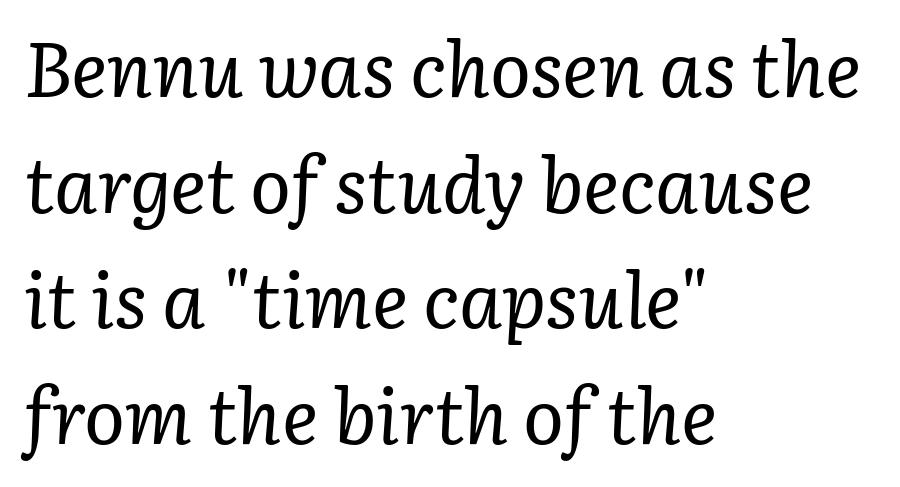
The image shows 76 px regular-weight serif type, italic (leaning right); set left-aligned, normal line spacing (1.52x), normal letter spacing, not underlined; low stroke contrast and a medium x-height.
